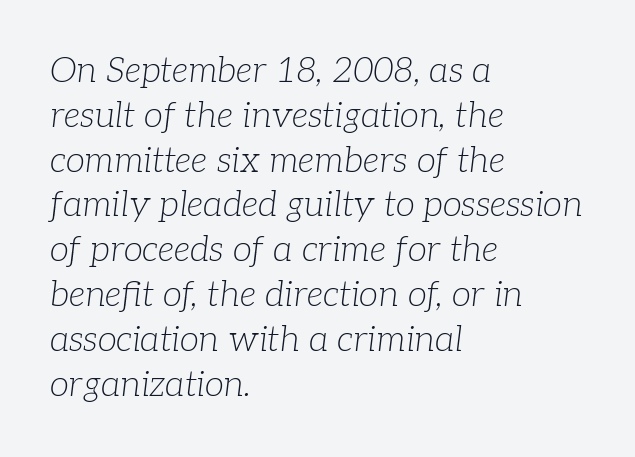
Q: Is the text bold? A: No.
Q: Is the text italic (slanted)? A: Yes, it leans right by about 7 degrees.
Q: Is the typeface a serif or a sans-serif typeface? A: Serif.
Q: Is the text underlined? A: No.
Q: How is the paragraph aligned? A: Left-aligned.
Q: Is the spacing between letters normal or unusually wide? A: Normal.
Q: Is the spacing between lines tight, normal or loose? A: Normal.
Q: Width (condensed, normal, or wide)? A: Normal.
Q: Stroke contrast? A: Low.
Q: x-height? A: Medium.
Q: Monospaced? A: No.
